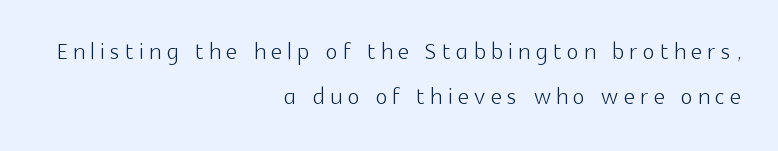
The letters carry no serifs — their stems end cleanly without finishing strokes. Clear beneath every line of the passage. Weight: in the light-to-regular range. Does the copy run flush right? Yes — the right margin is perfectly even. Spacing verdict: proportional, widths tailored to each character. Posture: vertical.
